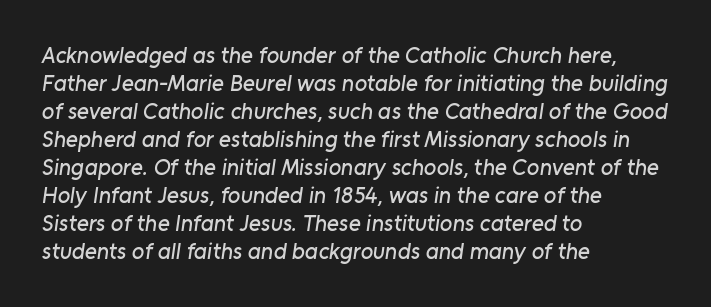
Spacing between characters is what you'd get straight out of the box. No word sits above an underline. Casual observation: everything's shoved over to the left.
